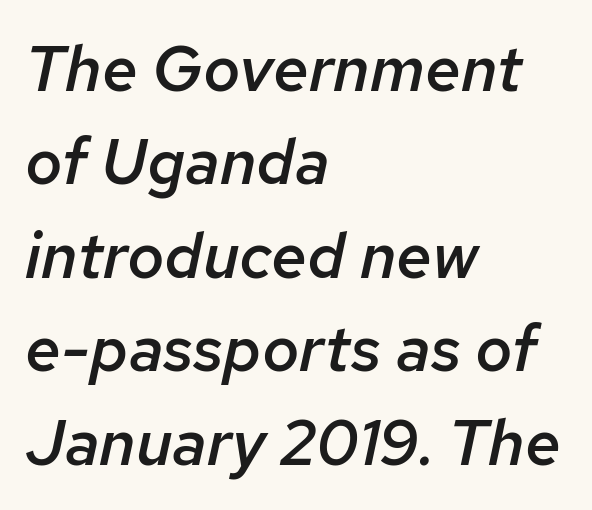
Decoration check: the copy has no underline. Regular leading. I'd describe the lettering as semibold — firm but not a full bold. It's the slanting kind of type. The passage is arranged the way most books set body copy — flush left. These lines keep a tight, regular rhythm from letter to letter.
